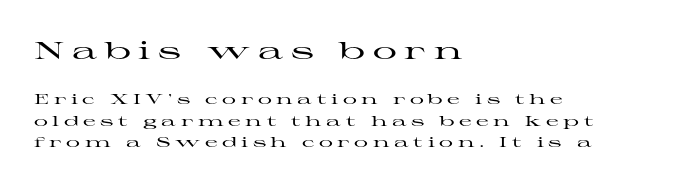
{"italic": "no", "underline": "no", "align": "left", "line_spacing": "normal", "line_spacing_ratio": 1.51, "letter_spacing": "wide", "letter_spacing_em": 0.33, "larger_block": "first", "size_ratio": 1.71, "glyph_px": 24}
